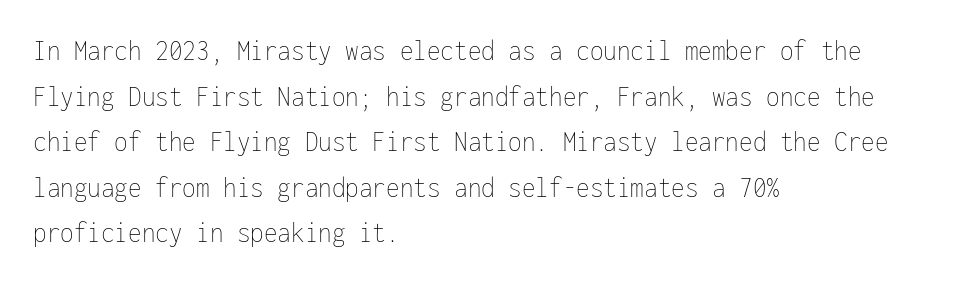
The face used here is monospaced, like something from a code editor. Leading matches the norm, producing a regular column. The compositor pushed each line to the left boundary. Weight: in the light-to-regular range.
